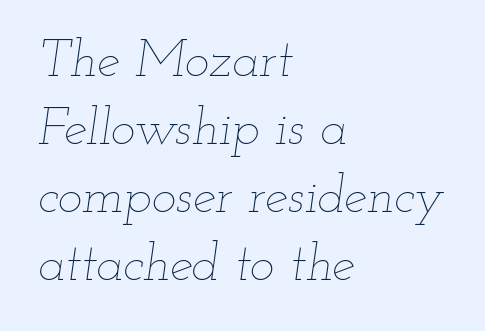
The image shows 52 px thin, wide type, italic (leaning right); set left-aligned, normal line spacing (1.31x), normal letter spacing, not underlined; low stroke contrast and a small x-height.
